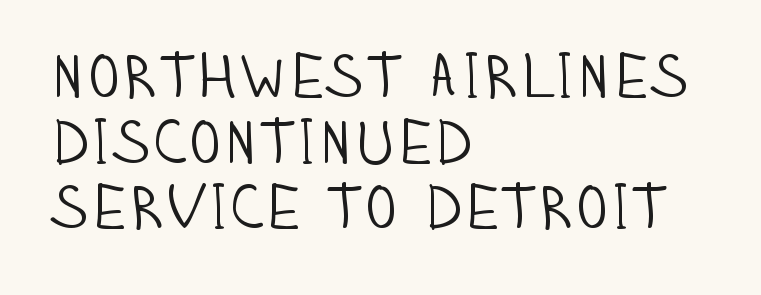
The image shows 62 px light, condensed sans-serif type, upright; set left-aligned, tight line spacing (1.06x), normal letter spacing, not underlined; low stroke contrast and a large x-height.
